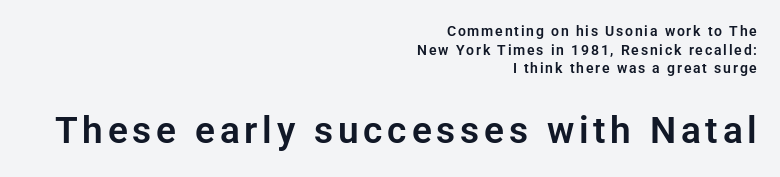
The image shows 37 px sans-serif type, upright; set right-aligned, normal line spacing (1.33x), not underlined; the second (bottom) block is 2.64x larger; low stroke contrast and a medium x-height.
